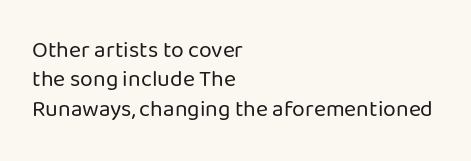
Q: Is the text bold? A: No.
Q: Is the text italic (slanted)? A: No, it is upright.
Q: Is the text underlined? A: No.
Q: How is the paragraph aligned? A: Left-aligned.
Q: Is the spacing between letters normal or unusually wide? A: Normal.
Q: Is the spacing between lines tight, normal or loose? A: Normal.
